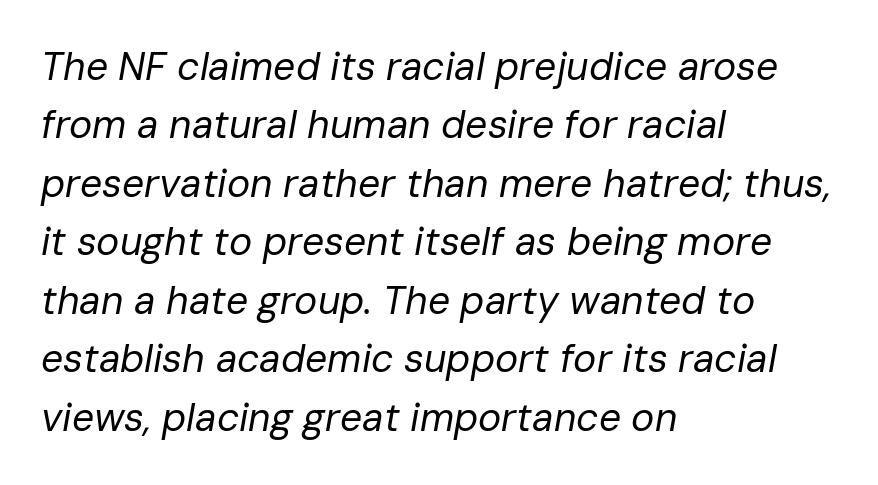
Q: Is the text bold? A: No.
Q: Is the text italic (slanted)? A: Yes, it leans right by about 10 degrees.
Q: Is the text underlined? A: No.
Q: How is the paragraph aligned? A: Left-aligned.
Q: Is the spacing between letters normal or unusually wide? A: Normal.
Q: Is the spacing between lines tight, normal or loose? A: Normal.
Q: Width (condensed, normal, or wide)? A: Normal.
Q: Stroke contrast? A: Low.
Q: x-height? A: Medium.
Q: Monospaced? A: No.
